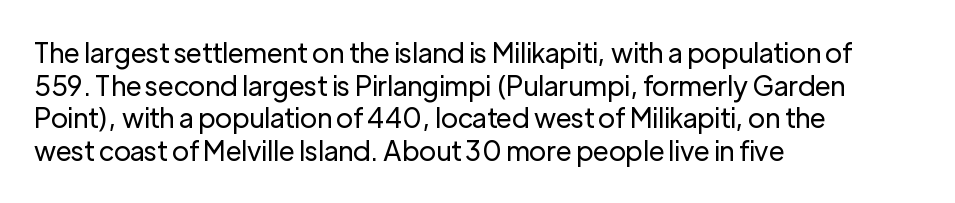
What stands out about the letter spacing? Nothing — it is the standard amount. This is not heavy type; no bold has been used. Just letters on the line, the space beneath them empty. Notice how the stems are strictly vertical — no italics here. This rendering uses left alignment, leaving the right contour irregular.
